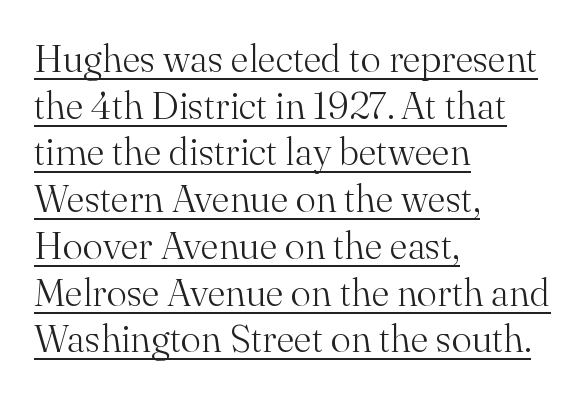
The image shows 38 px light serif type, upright; set left-aligned, line spacing 1.23x, normal letter spacing, underlined; medium stroke contrast and a small x-height.
